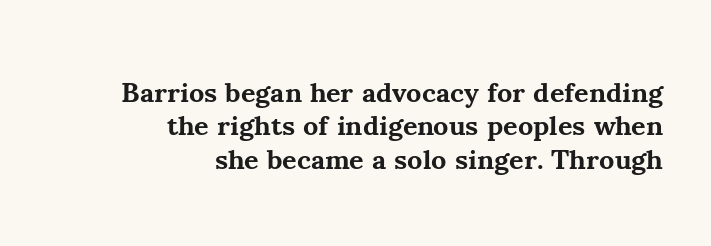
{"serif": "yes", "italic": "no", "bold": "yes", "weight": "bold", "width": "normal", "stroke_contrast": "medium", "x_height": "small", "monospaced": "no", "underline": "no", "align": "right", "line_spacing_ratio": 1.19, "letter_spacing": "normal", "letter_spacing_em": 0.0, "glyph_px": 28}
